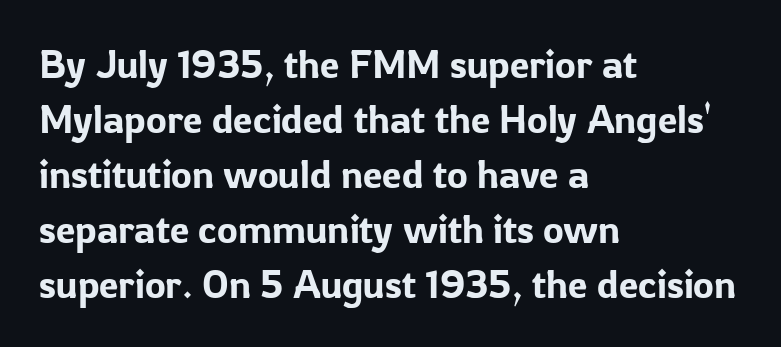
{"serif": "no", "italic": "no", "width": "normal", "stroke_contrast": "low", "x_height": "medium", "monospaced": "no", "underline": "no", "align": "left", "line_spacing": "normal", "line_spacing_ratio": 1.41, "letter_spacing": "normal", "letter_spacing_em": 0.0, "glyph_px": 39}
